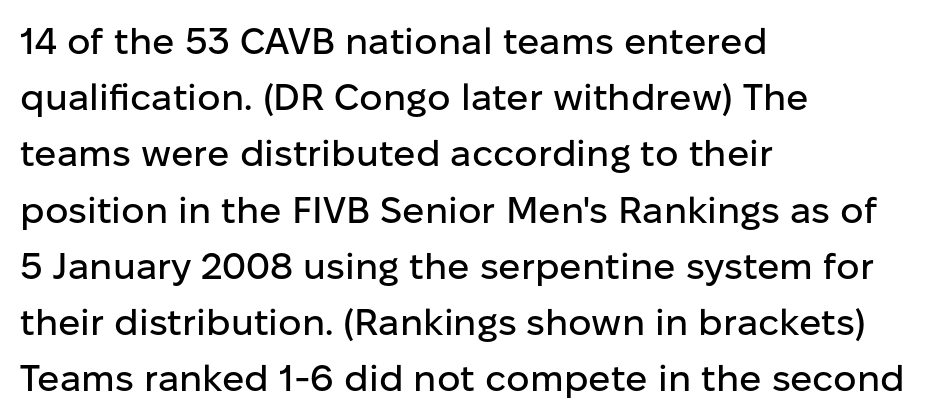
{"serif": "no", "italic": "no", "width": "normal", "stroke_contrast": "low", "x_height": "medium", "monospaced": "no", "underline": "no", "align": "left", "line_spacing": "normal", "line_spacing_ratio": 1.52, "letter_spacing": "normal", "letter_spacing_em": 0.0, "glyph_px": 37}
